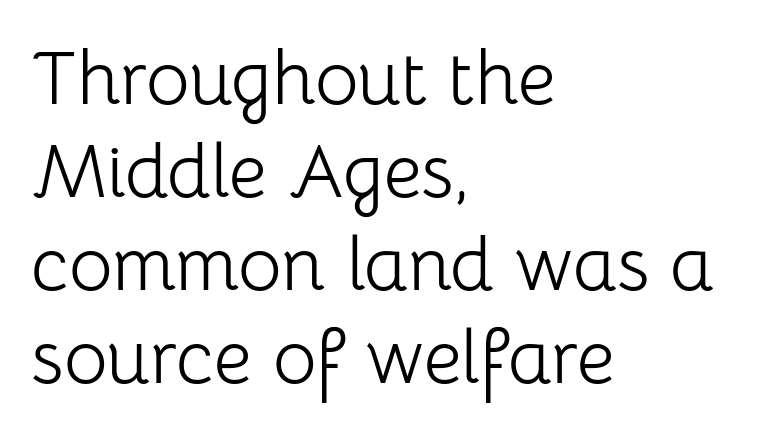
The passage shown is typeset with a sans-serif family. The type is set solid horizontally, with unmodified tracking. Stem width sits at or under what a default text font uses. These lines are set flush left with a ragged right edge.
